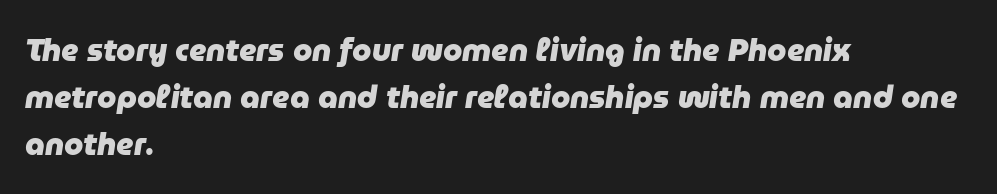
{"italic": "yes", "lean": "right", "slant_degrees": 9, "bold": "yes", "weight": "heavy", "width": "normal", "stroke_contrast": "low", "x_height": "medium", "monospaced": "no", "underline": "no", "align": "left", "line_spacing": "normal", "line_spacing_ratio": 1.51, "letter_spacing": "normal", "letter_spacing_em": 0.0, "glyph_px": 31}
